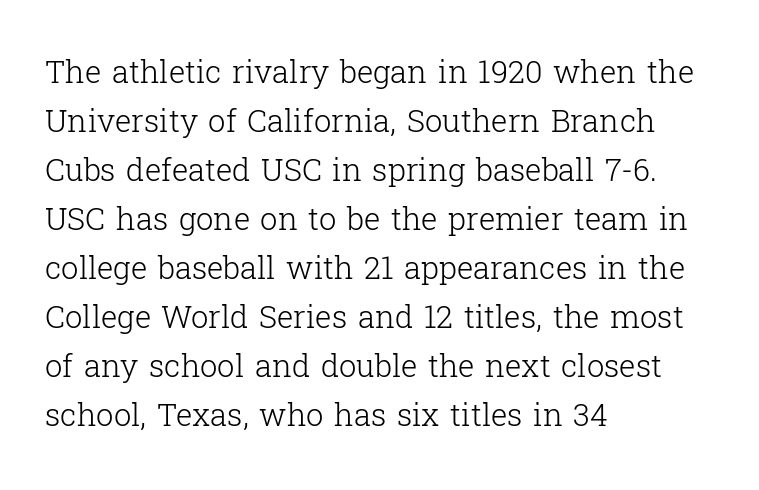
The image shows 31 px light serif type, upright; set left-aligned, normal line spacing (1.58x), normal letter spacing, not underlined; low stroke contrast and a medium x-height.
